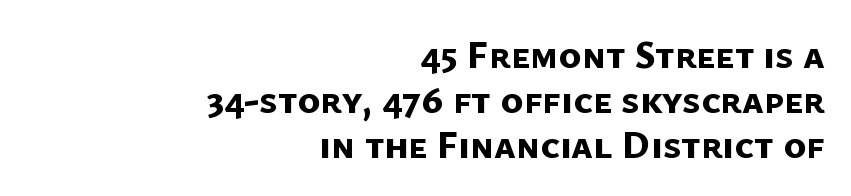
The image shows 39 px bold sans-serif type; set right-aligned, tight line spacing (1.15x), normal letter spacing, not underlined; low stroke contrast and a medium x-height.
